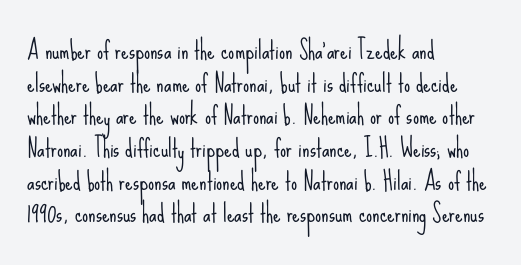
Plain, unruled lines of type. Ordinary non-slanted type is in use. Does extra space separate the letters? No, they use regular spacing. This is not heavy type; no bold has been used. These lines sit exactly where default settings would place them. Reading down the block, your eye returns to a fixed left position each line.
